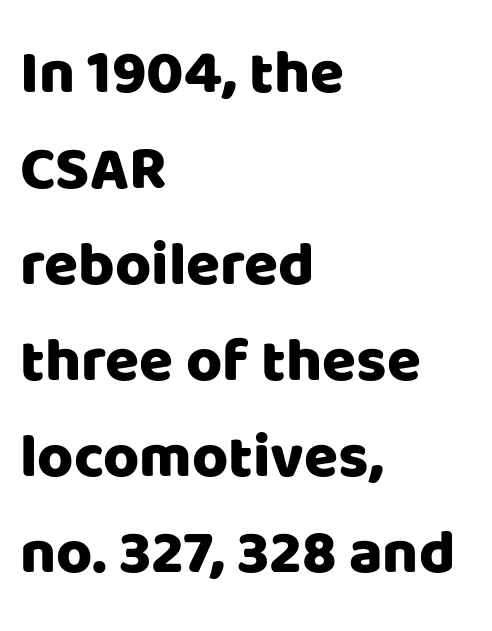
The image shows 62 px sans-serif type, upright; set left-aligned, normal line spacing (1.55x), normal letter spacing, not underlined; low stroke contrast and a large x-height.
